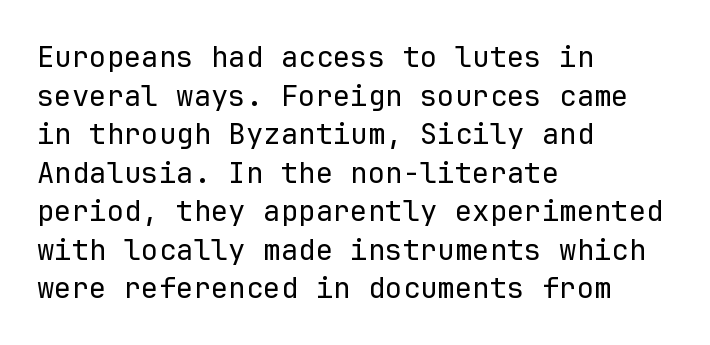
{"serif": "no", "italic": "no", "bold": "no", "weight": "regular", "width": "normal", "stroke_contrast": "low", "x_height": "medium", "monospaced": "yes", "underline": "no", "align": "left", "line_spacing": "normal", "line_spacing_ratio": 1.33, "letter_spacing": "normal", "letter_spacing_em": 0.0, "glyph_px": 29}
